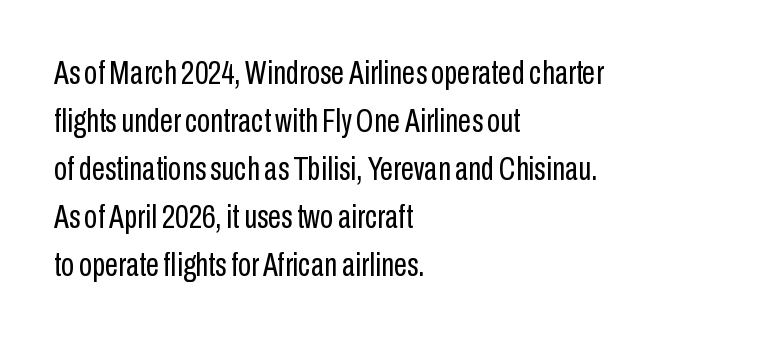
The image shows 34 px regular-weight, condensed sans-serif type, upright; set left-aligned, normal line spacing (1.41x), normal letter spacing, not underlined; low stroke contrast and a medium x-height.
